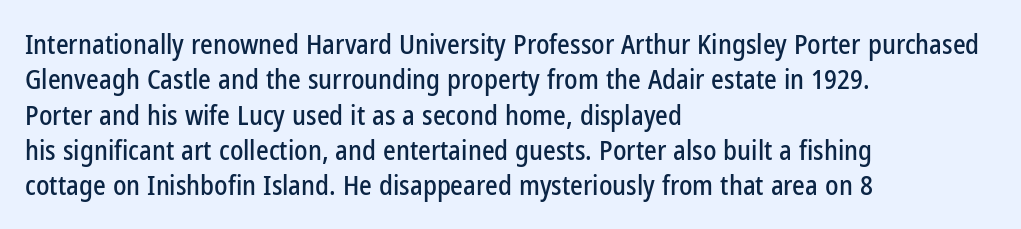
The image shows 27 px text type, upright; set left-aligned, normal line spacing (1.31x), normal letter spacing, not underlined.
